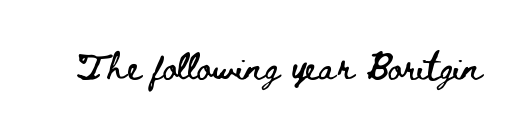
The image shows 28 px wide type; set normal letter spacing, not underlined; low stroke contrast and a small x-height.
